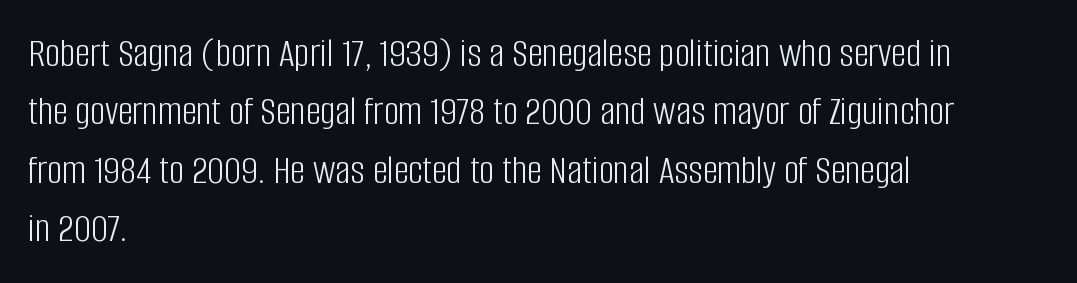
The image shows 42 px light, condensed sans-serif type, upright; set left-aligned, normal line spacing (1.39x), normal letter spacing, not underlined; low stroke contrast and a large x-height.
